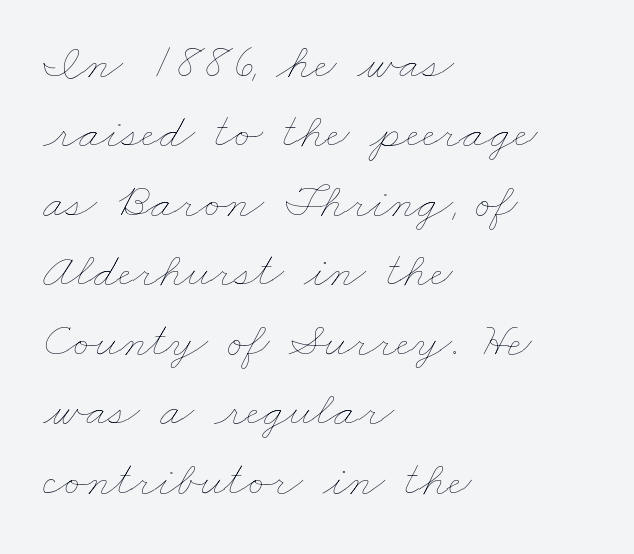
{"bold": "no", "weight": "thin", "width": "wide", "stroke_contrast": "low", "x_height": "small", "monospaced": "no", "underline": "no", "align": "left", "line_spacing": "normal", "line_spacing_ratio": 1.39, "letter_spacing": "normal", "letter_spacing_em": 0.0, "glyph_px": 50}
